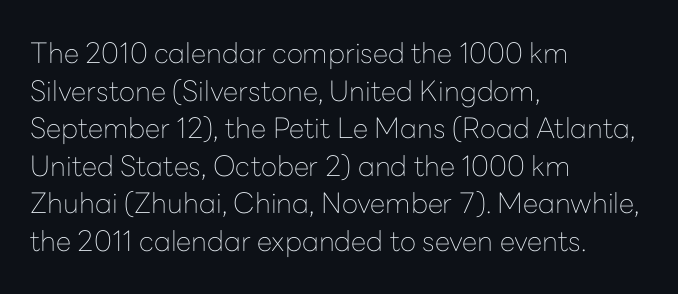
Has an underline been added? It has not. Stems and bowls with no extra thickness — not bold. Typographically, this falls in the sans-serif category. Line beginnings align vertically; line endings do not.
